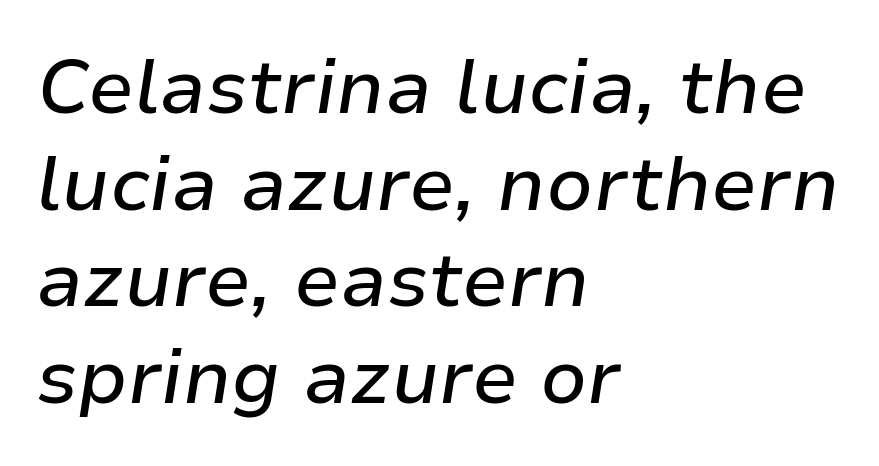
Q: Is the text italic (slanted)? A: Yes, it leans right by about 9 degrees.
Q: Is the text underlined? A: No.
Q: How is the paragraph aligned? A: Left-aligned.
Q: Is the spacing between letters normal or unusually wide? A: Normal.
Q: Is the spacing between lines tight, normal or loose? A: Normal.
Q: Width (condensed, normal, or wide)? A: Normal.
Q: Stroke contrast? A: Low.
Q: x-height? A: Medium.
Q: Monospaced? A: No.
